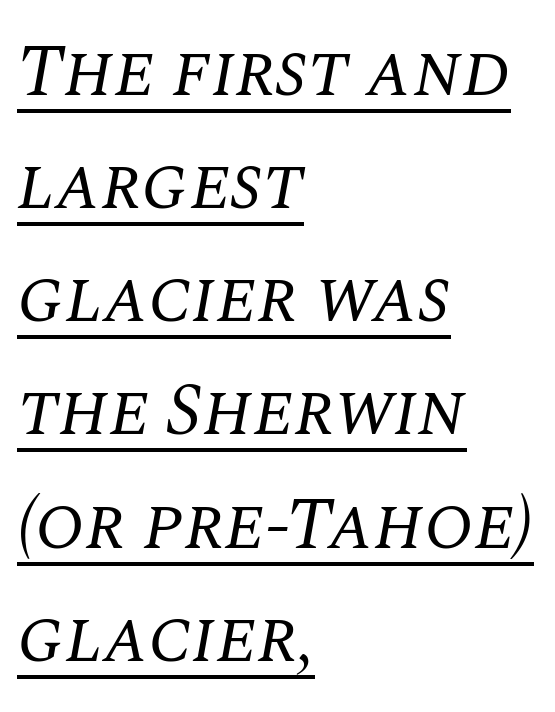
The image shows 73 px regular-weight serif type, italic (leaning right); set left-aligned, normal line spacing (1.55x), normal letter spacing, underlined; medium stroke contrast and a large x-height.
